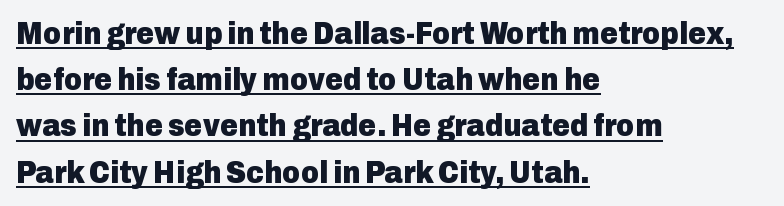
{"serif": "no", "italic": "no", "bold": "yes", "weight": "heavy", "width": "normal", "stroke_contrast": "low", "x_height": "medium", "monospaced": "no", "underline": "yes", "align": "left", "line_spacing": "normal", "line_spacing_ratio": 1.49, "letter_spacing": "normal", "letter_spacing_em": 0.0, "glyph_px": 31}
